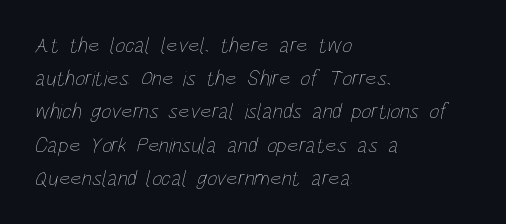
The image shows 22 px text type; set left-aligned, normal line spacing (1.51x), normal letter spacing, not underlined.
